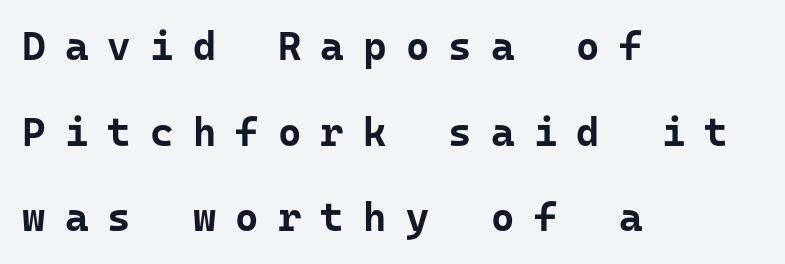
The image shows 40 px bold sans-serif type, upright, monospaced; set left-aligned, loose line spacing (2.14x), unusually wide letter spacing (+0.48 em), not underlined; low stroke contrast and a medium x-height.
